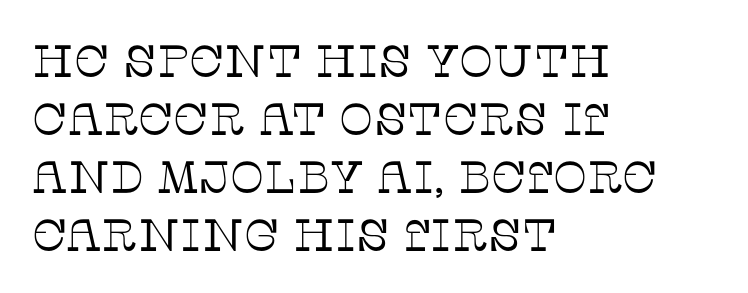
Q: Is the text bold? A: No.
Q: Is the text italic (slanted)? A: No, it is upright.
Q: Is the typeface a serif or a sans-serif typeface? A: Serif.
Q: Is the text underlined? A: No.
Q: How is the paragraph aligned? A: Left-aligned.
Q: Is the spacing between letters normal or unusually wide? A: Normal.
Q: Is the spacing between lines tight, normal or loose? A: Normal.
Q: Width (condensed, normal, or wide)? A: Normal.
Q: Stroke contrast? A: Low.
Q: x-height? A: Large.
Q: Monospaced? A: No.
